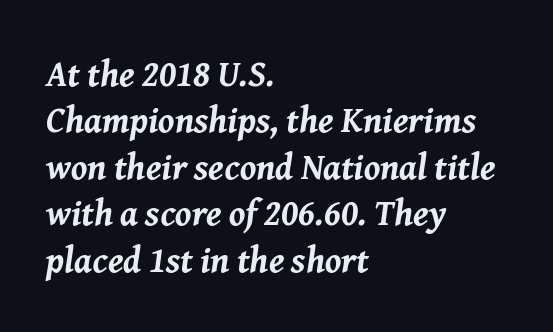
Q: Is the text bold? A: Yes.
Q: Is the text italic (slanted)? A: Yes, it leans right by about 8 degrees.
Q: Is the text underlined? A: No.
Q: How is the paragraph aligned? A: Left-aligned.
Q: Is the spacing between letters normal or unusually wide? A: Normal.
Q: Is the spacing between lines tight, normal or loose? A: Normal.
Q: Width (condensed, normal, or wide)? A: Normal.
Q: Stroke contrast? A: Medium.
Q: x-height? A: Medium.
Q: Monospaced? A: No.
